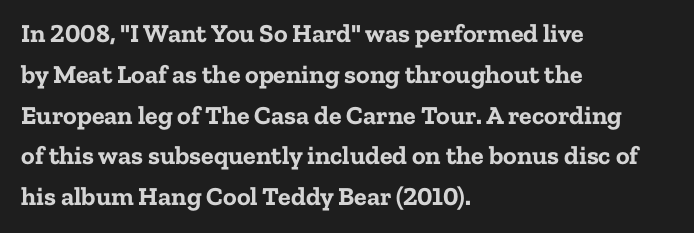
Q: Is the text bold? A: Yes.
Q: Is the text italic (slanted)? A: No, it is upright.
Q: Is the text underlined? A: No.
Q: How is the paragraph aligned? A: Left-aligned.
Q: Is the spacing between letters normal or unusually wide? A: Normal.
Q: Is the spacing between lines tight, normal or loose? A: Normal.
